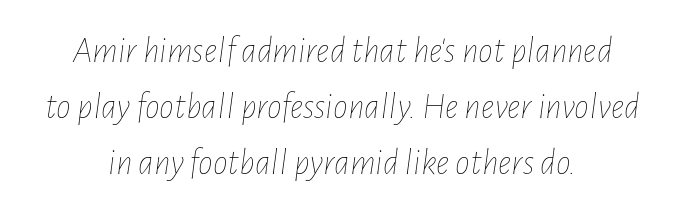
The image shows 37 px thin, condensed type, italic (leaning right); set centered, normal line spacing (1.51x), normal letter spacing, not underlined; low stroke contrast and a medium x-height.
